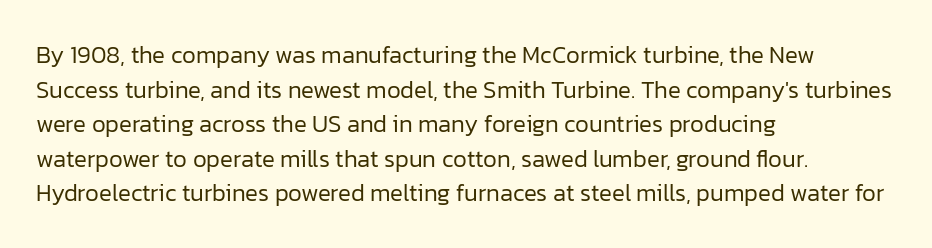
The image shows 24 px text type, upright; set left-aligned, normal line spacing (1.44x), normal letter spacing, not underlined.
